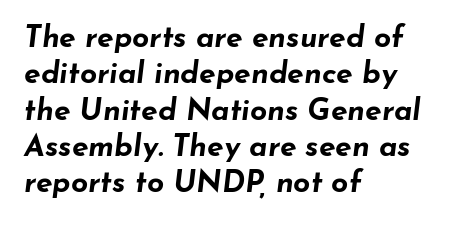
Set as a true bold cut, around the 700 mark. The space beneath each line is pristine and unruled. When letters slant like this, we call the style italic. These lines are rendered in a variable-pitch font. You could call the tracking neutral — neither tight nor loose. This sample is left-justified, so line endings fall wherever the words run out.
